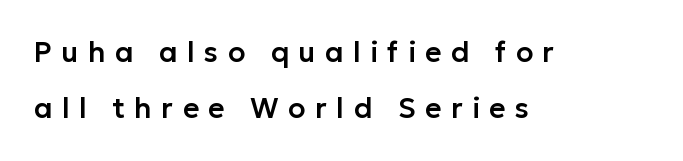
{"serif": "no", "italic": "no", "width": "normal", "stroke_contrast": "low", "x_height": "medium", "monospaced": "no", "underline": "no", "align": "left", "line_spacing": "loose", "line_spacing_ratio": 2.01, "letter_spacing": "wide", "letter_spacing_em": 0.34, "glyph_px": 28}
